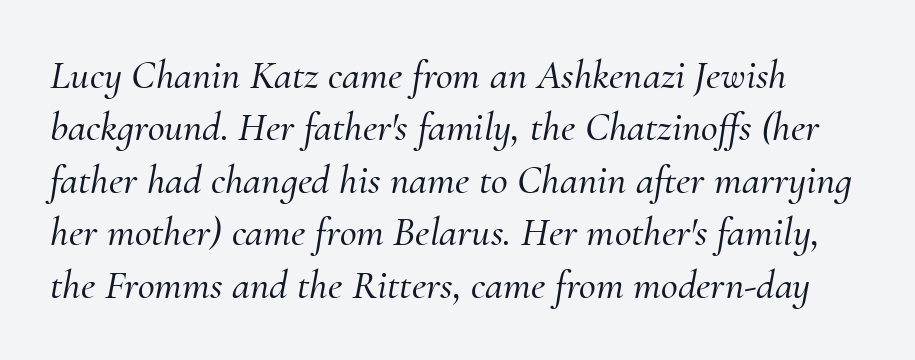
Unmarked baselines from the first word to the last. In terms of letterform style, serifs are clearly present. This rendering leaves character spacing at its baseline value. Style check: oblique. Spacing verdict: proportional, widths tailored to each character. Whoever set this chose a conventional vertical rhythm.
